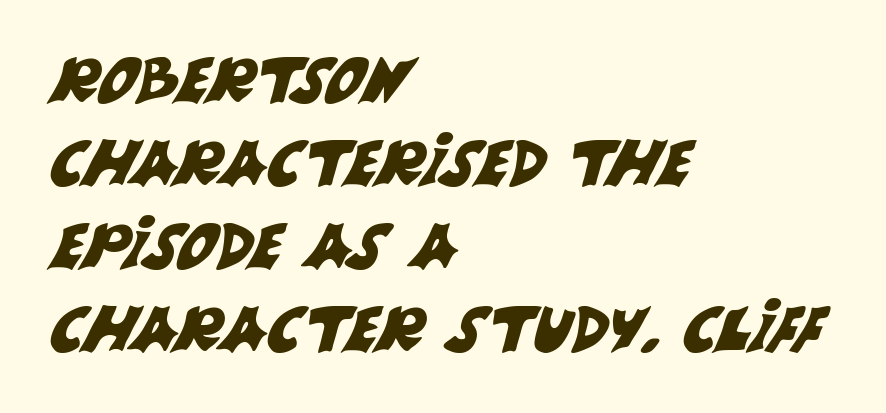
The area under the type is left untouched. The compositor pushed each line to the left boundary. Vertical spacing — default. The passage shown is typed in a proportional face where columns would drift.
